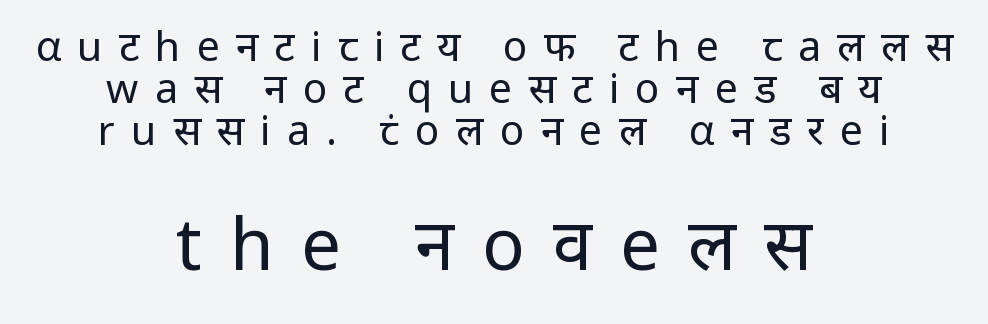
Plain, unruled lines of type. Stroke terminals: plain, sans-serif. This sample has the flowing, uneven cadence of proportional lettering. Counters stay open thanks to moderate or lighter strokes.
